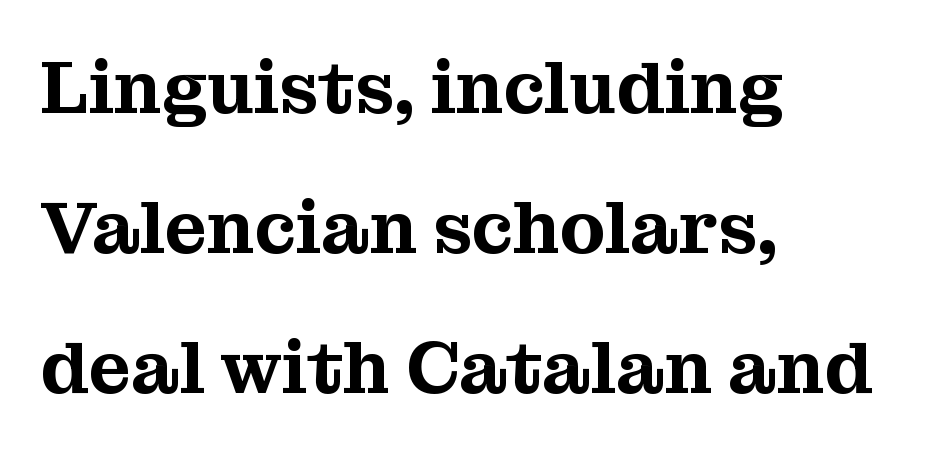
Q: Is the text italic (slanted)? A: No, it is upright.
Q: Is the typeface a serif or a sans-serif typeface? A: Serif.
Q: Is the text underlined? A: No.
Q: How is the paragraph aligned? A: Left-aligned.
Q: Is the spacing between letters normal or unusually wide? A: Normal.
Q: Width (condensed, normal, or wide)? A: Normal.
Q: Stroke contrast? A: Medium.
Q: x-height? A: Medium.
Q: Monospaced? A: No.
